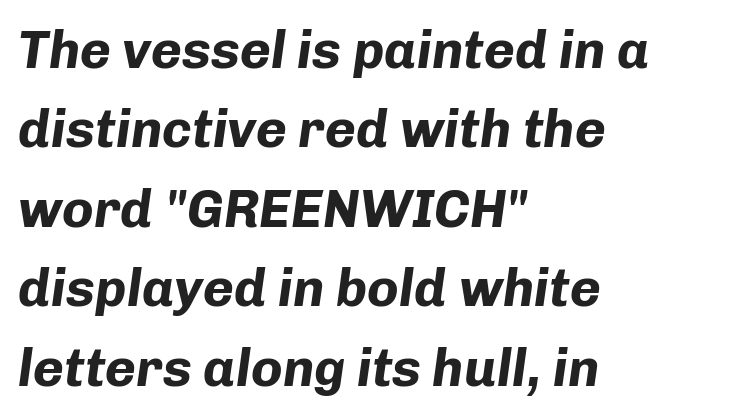
{"italic": "yes", "lean": "right", "slant_degrees": 8, "bold": "yes", "weight": "bold", "width": "normal", "stroke_contrast": "low", "x_height": "medium", "monospaced": "no", "underline": "no", "align": "left", "line_spacing": "normal", "line_spacing_ratio": 1.5, "letter_spacing": "normal", "letter_spacing_em": 0.0, "glyph_px": 53}
